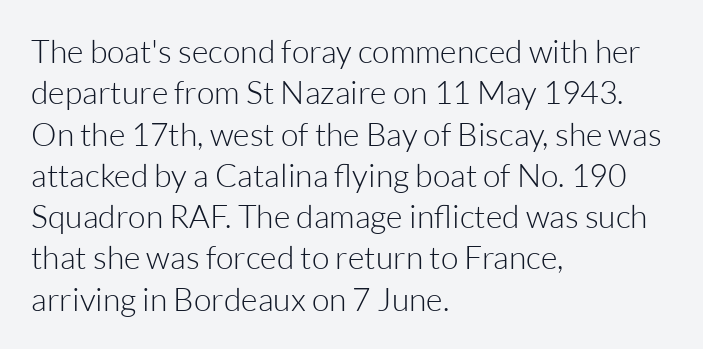
{"serif": "no", "italic": "no", "bold": "no", "weight": "light", "width": "normal", "stroke_contrast": "low", "x_height": "medium", "monospaced": "no", "underline": "no", "align": "left", "line_spacing": "normal", "line_spacing_ratio": 1.29, "letter_spacing": "normal", "letter_spacing_em": 0.0, "glyph_px": 32}
